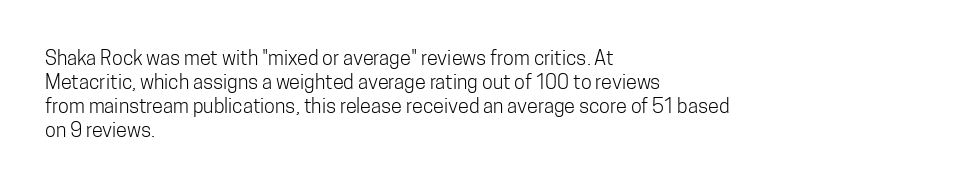
{"italic": "no", "bold": "no", "underline": "no", "align": "left", "line_spacing_ratio": 1.2, "letter_spacing": "normal", "letter_spacing_em": 0.0, "glyph_px": 20}
